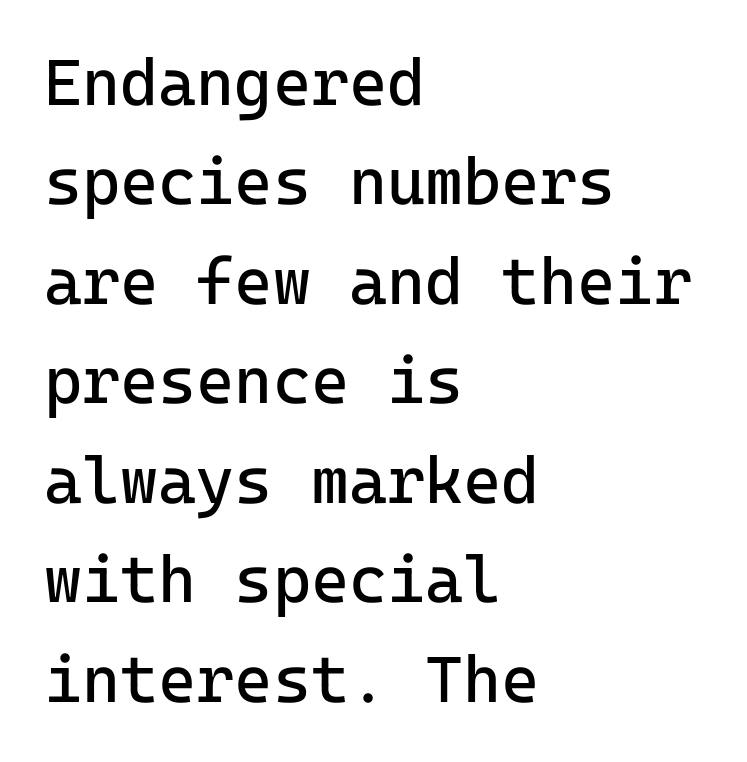
Q: Is the text bold? A: No.
Q: Is the text italic (slanted)? A: No, it is upright.
Q: Is the typeface a serif or a sans-serif typeface? A: Sans-serif.
Q: Is the text underlined? A: No.
Q: How is the paragraph aligned? A: Left-aligned.
Q: Is the spacing between letters normal or unusually wide? A: Normal.
Q: Is the spacing between lines tight, normal or loose? A: Normal.
Q: Width (condensed, normal, or wide)? A: Normal.
Q: Stroke contrast? A: Low.
Q: x-height? A: Medium.
Q: Monospaced? A: Yes.
